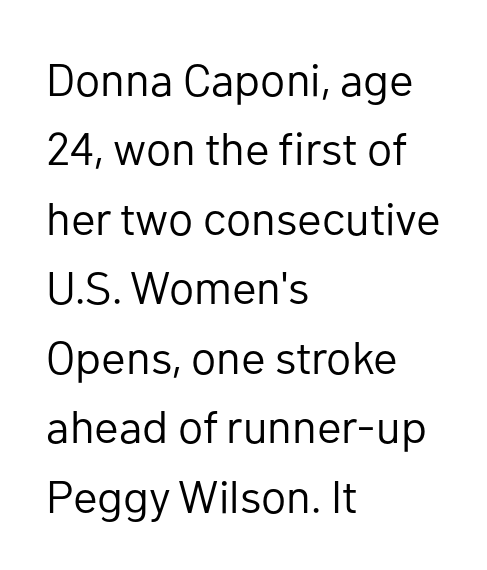
The image shows 46 px regular-weight sans-serif type, upright; set left-aligned, normal line spacing (1.51x), normal letter spacing, not underlined; low stroke contrast and a medium x-height.
